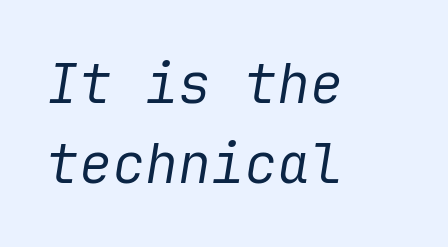
Evenly set lines give the paragraph a standard silhouette. Words float on clear page, feet unadorned. Inter-character spacing is left at the font's built-in metrics. The paragraph shown leans on its left margin. The cut favours lightness, reaching ordinary text weight at its darkest. These lines were composed using italics.
